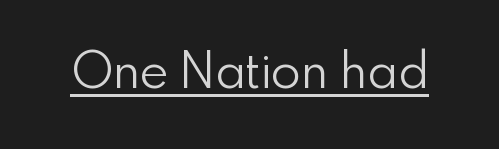
Q: Is the text bold? A: No.
Q: Is the text italic (slanted)? A: No, it is upright.
Q: Is the typeface a serif or a sans-serif typeface? A: Sans-serif.
Q: Is the text underlined? A: Yes.
Q: Is the spacing between letters normal or unusually wide? A: Normal.
Q: Width (condensed, normal, or wide)? A: Normal.
Q: Stroke contrast? A: Low.
Q: x-height? A: Small.
Q: Monospaced? A: No.
